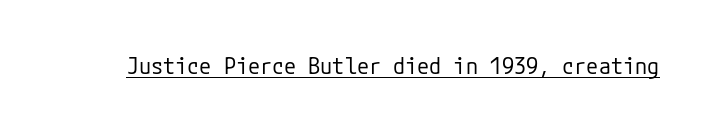
{"italic": "no", "bold": "no", "underline": "yes", "letter_spacing": "normal", "letter_spacing_em": 0.0, "glyph_px": 22}
